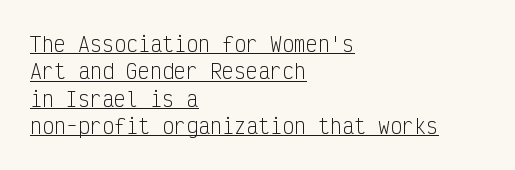
The image shows 20 px text type, upright; set left-aligned, normal line spacing (1.37x), normal letter spacing, underlined.
